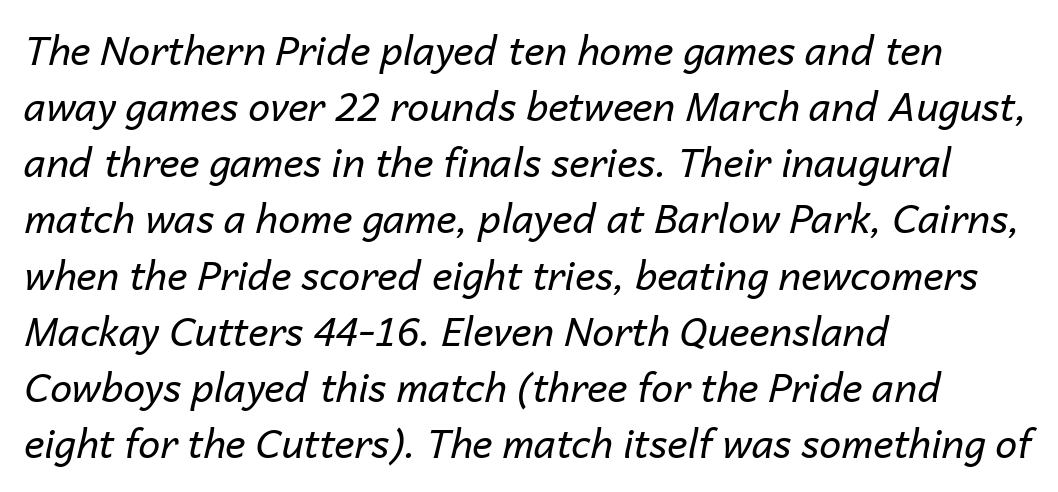
Reading down the column, the eye jumps a familiar distance to each next line. No extra tracking has been applied to these lines. The glyphs look as if they've been sheared to an angle. Beneath every word, the page is bare.
